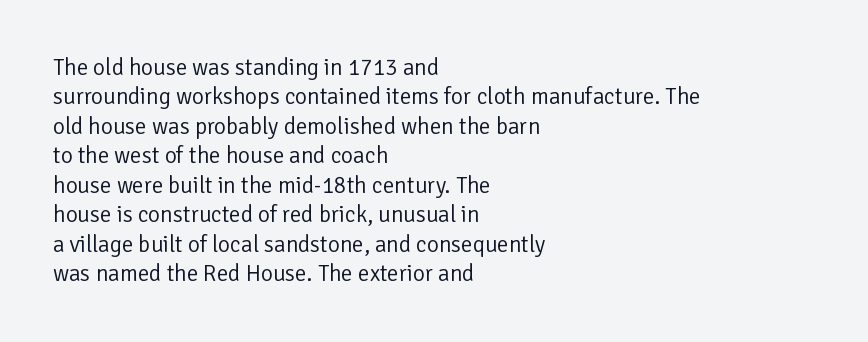
It's the straight-up-and-down kind of type. The face used here is rendered with its standard letterfit. The setting favours the left margin, as ordinary paragraphs usually do. This is not heavy type; no bold has been used. Interline gaps are of average width in this sample.
